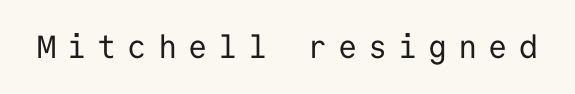
Do the characters align in a grid? Yes, the font is monospaced. Upright lettering throughout. The letters are spread apart with noticeably loose tracking. Quick note: underline off.
